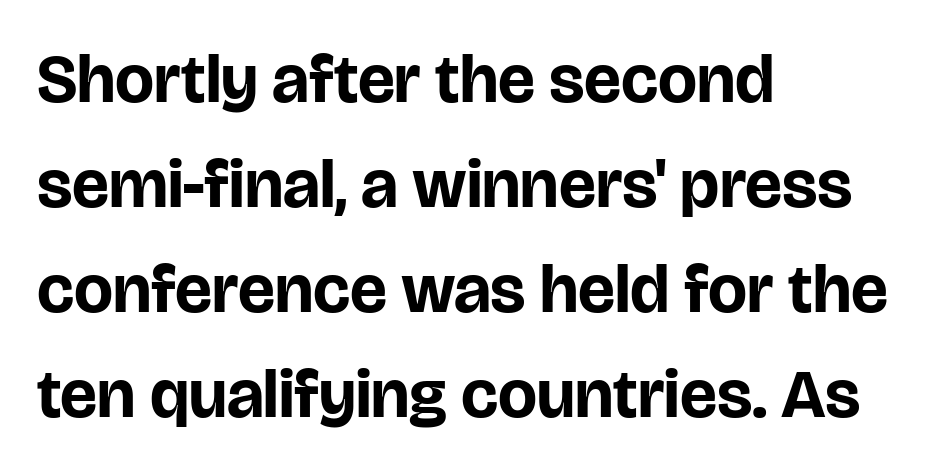
Q: Is the text bold? A: Yes.
Q: Is the text italic (slanted)? A: No, it is upright.
Q: Is the typeface a serif or a sans-serif typeface? A: Sans-serif.
Q: Is the text underlined? A: No.
Q: How is the paragraph aligned? A: Left-aligned.
Q: Is the spacing between letters normal or unusually wide? A: Normal.
Q: Is the spacing between lines tight, normal or loose? A: Normal.
Q: Width (condensed, normal, or wide)? A: Normal.
Q: Stroke contrast? A: Low.
Q: x-height? A: Large.
Q: Monospaced? A: No.
